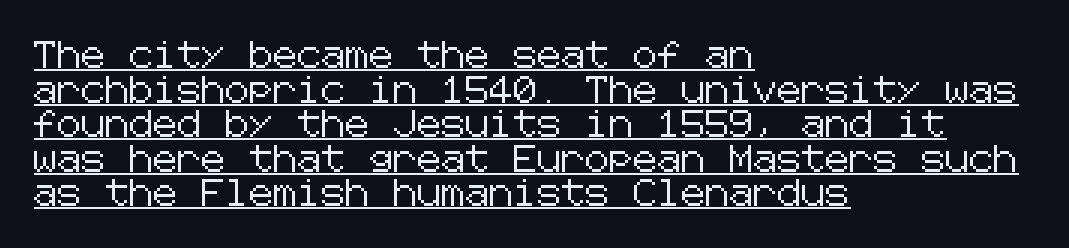
The image shows 27 px text type, upright; set left-aligned, normal line spacing (1.28x), normal letter spacing, underlined.
